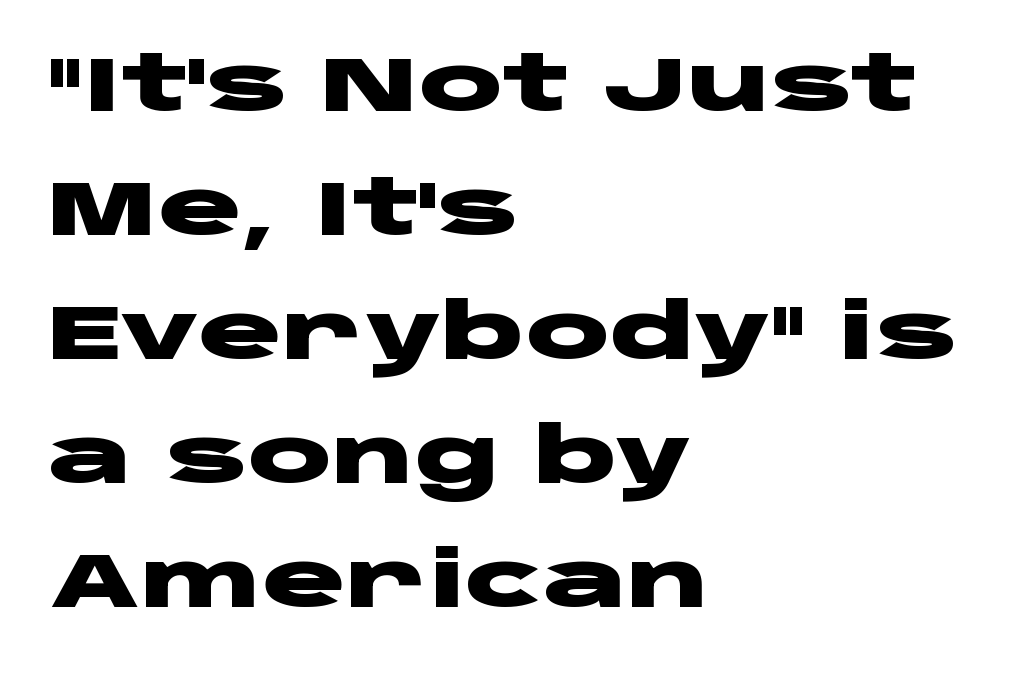
Q: Is the text bold? A: Yes.
Q: Is the text italic (slanted)? A: No, it is upright.
Q: Is the typeface a serif or a sans-serif typeface? A: Sans-serif.
Q: Is the text underlined? A: No.
Q: How is the paragraph aligned? A: Left-aligned.
Q: Is the spacing between letters normal or unusually wide? A: Normal.
Q: Is the spacing between lines tight, normal or loose? A: Normal.
Q: Width (condensed, normal, or wide)? A: Wide.
Q: Stroke contrast? A: Low.
Q: x-height? A: Large.
Q: Monospaced? A: No.
